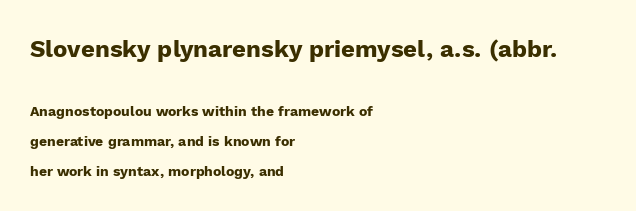
The image shows 24 px bold type, upright; set left-aligned, loose line spacing (2.13x), normal letter spacing, not underlined; the first (top) block is 1.71x larger.
